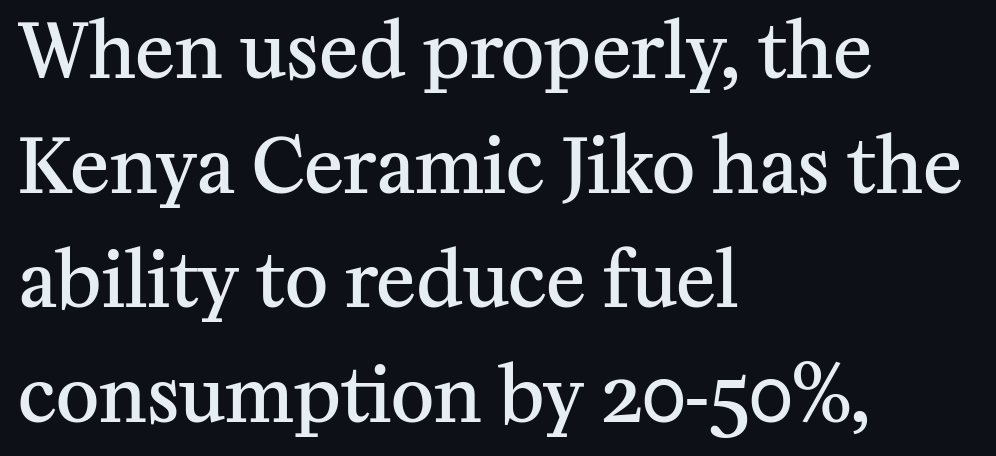
{"serif": "yes", "italic": "no", "bold": "semi", "weight": "semibold", "width": "normal", "stroke_contrast": "medium", "x_height": "medium", "monospaced": "no", "underline": "no", "align": "left", "line_spacing": "normal", "line_spacing_ratio": 1.55, "letter_spacing": "normal", "letter_spacing_em": 0.0, "glyph_px": 74}
